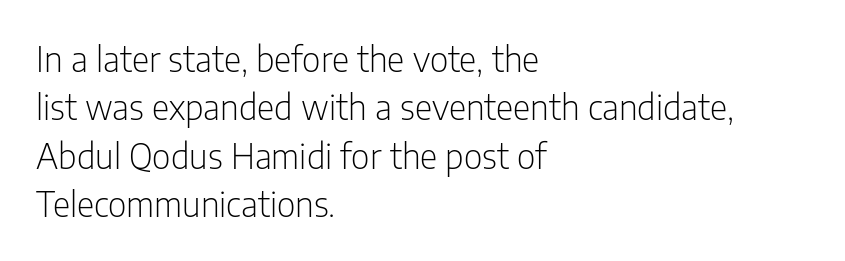
The image shows 34 px light, condensed sans-serif type, upright; set left-aligned, normal line spacing (1.42x), normal letter spacing, not underlined; low stroke contrast and a medium x-height.
